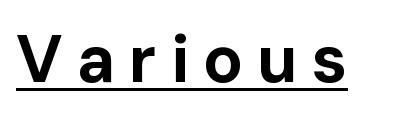
Q: Is the text bold? A: Yes.
Q: Is the text italic (slanted)? A: No, it is upright.
Q: Is the typeface a serif or a sans-serif typeface? A: Sans-serif.
Q: Is the text underlined? A: Yes.
Q: Is the spacing between letters normal or unusually wide? A: Unusually wide.
Q: Width (condensed, normal, or wide)? A: Normal.
Q: Stroke contrast? A: Low.
Q: x-height? A: Medium.
Q: Monospaced? A: No.
